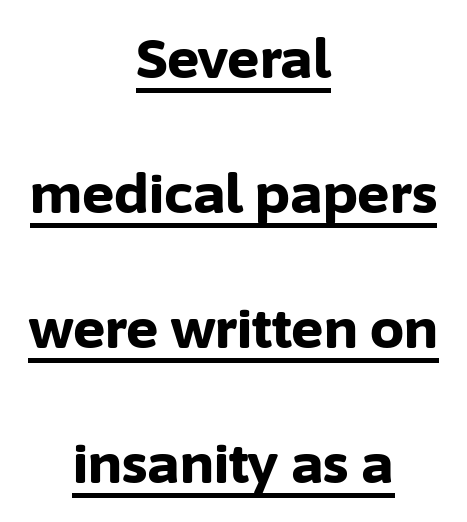
Regarding leading, the lines here are spaced well apart. Does the type have serifs? No, each stem ends abruptly. The lettering stays uniformly vertical, giving the passage a roman look. A typesetter would call this zero additional tracking.
